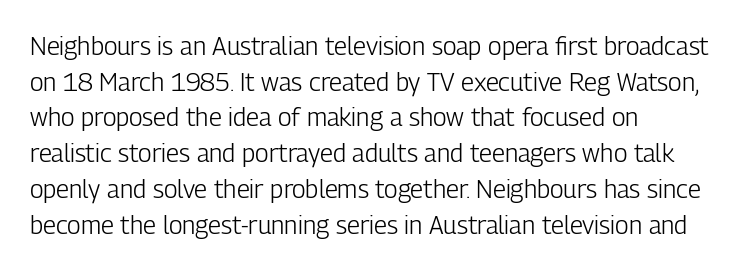
The image shows 25 px text type, upright; set left-aligned, normal line spacing (1.43x), normal letter spacing, not underlined.
